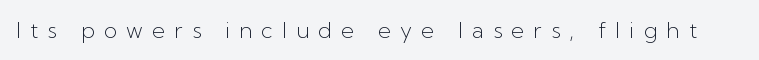
Q: Is the text bold? A: No.
Q: Is the text italic (slanted)? A: No, it is upright.
Q: Is the text underlined? A: No.
Q: Is the spacing between letters normal or unusually wide? A: Unusually wide.
